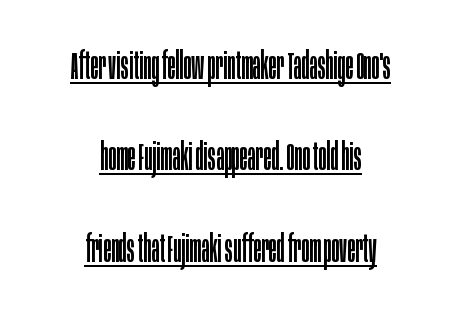
These lines are rendered in a variable-pitch font. The rendering positions every line midway between the sides. No italicization has been applied; the sample stays upright. Inter-character spacing is left at the font's built-in metrics. Ink coverage per letter is moderate at most.
